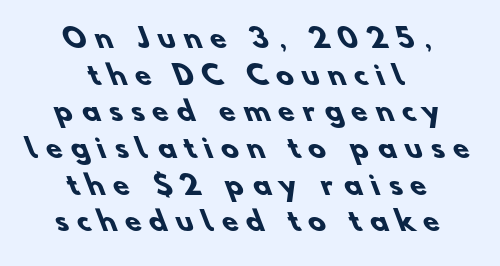
There is plenty of visible air inserted between adjacent glyphs. These lines carry a lot of weight — the face is fully bold. The lines are quadded center. Anything drawn beneath the words? Only blank space. In terms of leading, this rendering sits right in the middle.
